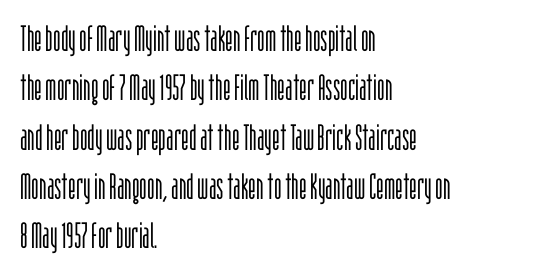
{"serif": "no", "italic": "no", "bold": "no", "weight": "light", "width": "condensed", "stroke_contrast": "low", "x_height": "large", "monospaced": "no", "underline": "no", "align": "left", "line_spacing": "normal", "line_spacing_ratio": 1.37, "letter_spacing": "normal", "letter_spacing_em": 0.0, "glyph_px": 36}
